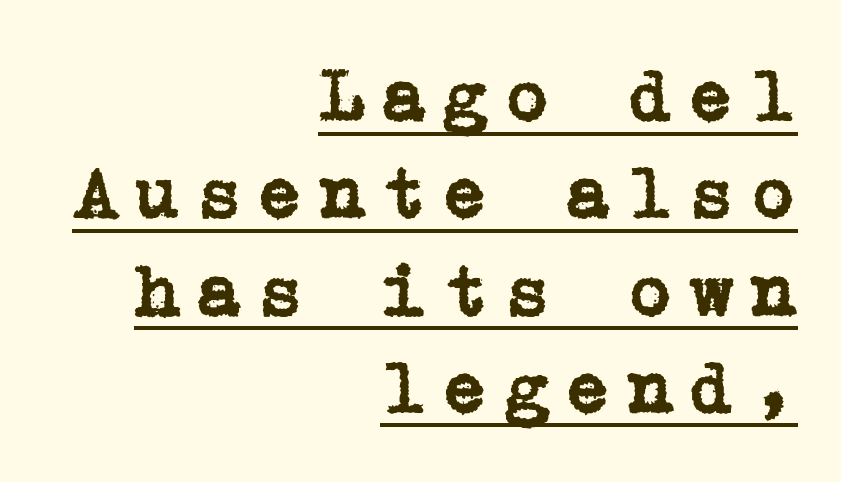
Notice how the passage keeps a crisp vertical edge on the right only. If you drew a line through each stem, it would be perfectly vertical. A baseline rule has been typeset under these characters. Note: serifs present on the glyphs.
